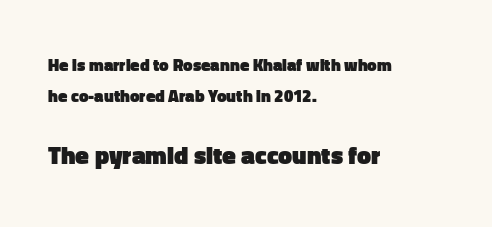
Q: Is the text bold? A: Yes.
Q: Is the text italic (slanted)? A: No, it is upright.
Q: Is the text underlined? A: No.
Q: How is the paragraph aligned? A: Left-aligned.
Q: Is the spacing between letters normal or unusually wide? A: Normal.
Q: Which block of text is set in a larger size, the first (top) or the second (bottom)? A: The second (bottom) one.
